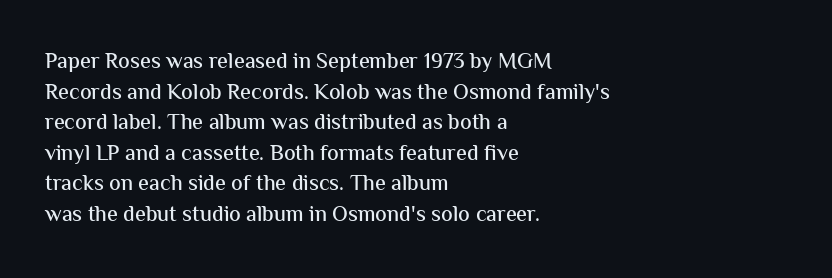
{"italic": "no", "underline": "no", "align": "left", "line_spacing": "normal", "line_spacing_ratio": 1.39, "letter_spacing": "normal", "letter_spacing_em": 0.0, "glyph_px": 22}
